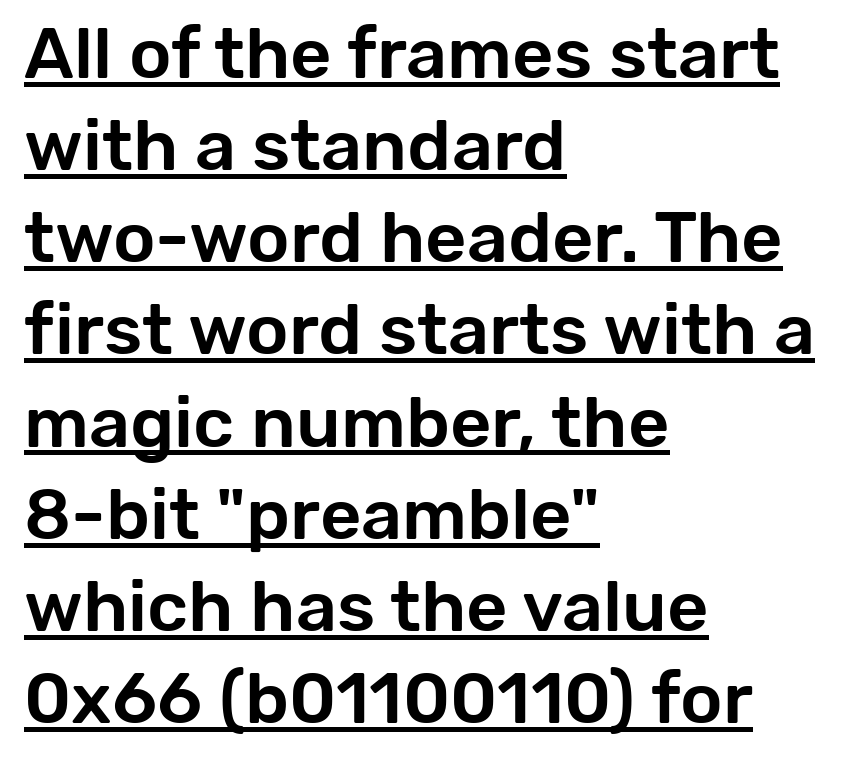
Q: Is the text italic (slanted)? A: No, it is upright.
Q: Is the typeface a serif or a sans-serif typeface? A: Sans-serif.
Q: Is the text underlined? A: Yes.
Q: How is the paragraph aligned? A: Left-aligned.
Q: Is the spacing between letters normal or unusually wide? A: Normal.
Q: Is the spacing between lines tight, normal or loose? A: Normal.
Q: Width (condensed, normal, or wide)? A: Normal.
Q: Stroke contrast? A: Low.
Q: x-height? A: Medium.
Q: Monospaced? A: No.
